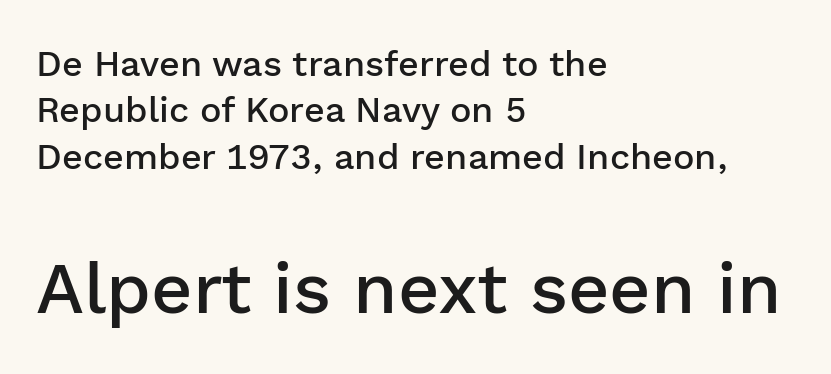
The image shows 72 px semibold sans-serif type, upright; set left-aligned, normal line spacing (1.29x), normal letter spacing, not underlined; the second (bottom) block is 2.0x larger; low stroke contrast and a medium x-height.
